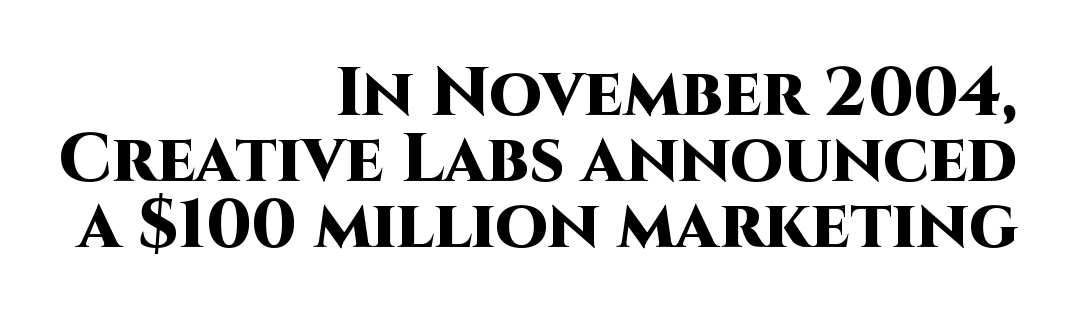
{"serif": "no", "italic": "no", "bold": "yes", "weight": "heavy", "width": "normal", "stroke_contrast": "high", "x_height": "large", "monospaced": "no", "underline": "no", "align": "right", "line_spacing": "tight", "line_spacing_ratio": 0.97, "letter_spacing": "normal", "letter_spacing_em": 0.0, "glyph_px": 68}
